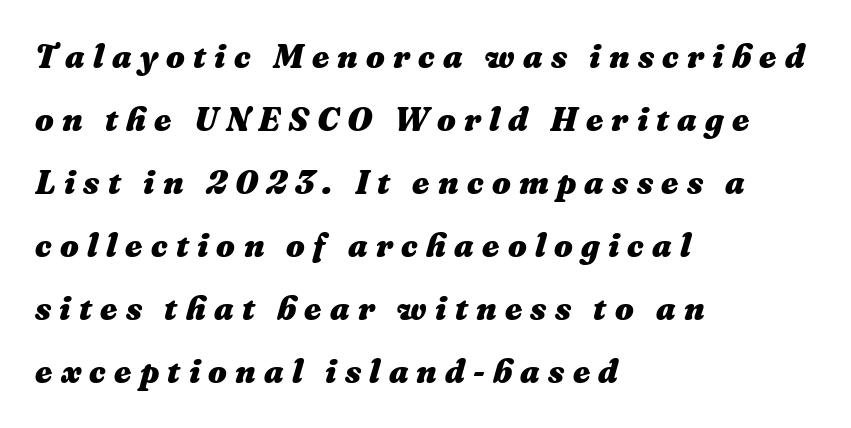
{"italic": "yes", "lean": "right", "slant_degrees": 16, "bold": "yes", "weight": "heavy", "width": "normal", "stroke_contrast": "medium", "x_height": "medium", "monospaced": "no", "underline": "no", "align": "left", "line_spacing": "loose", "line_spacing_ratio": 1.91, "letter_spacing": "wide", "letter_spacing_em": 0.25, "glyph_px": 33}
